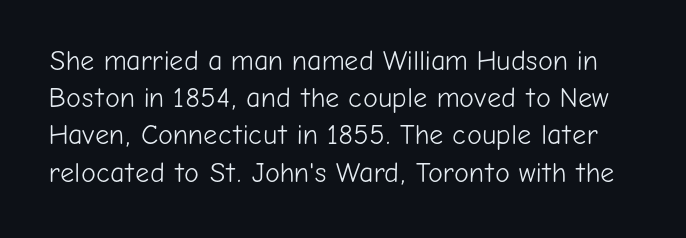
Glance below the letters and you will spot only blank space. A typesetter would call this leading conventional body-copy spacing. Caption: standard tracking, unaltered. Weight class: somewhere from thin through regular. Is this a fixed-width face? No — the glyphs have proportional, varying widths. Quick note: not italic, upright.
